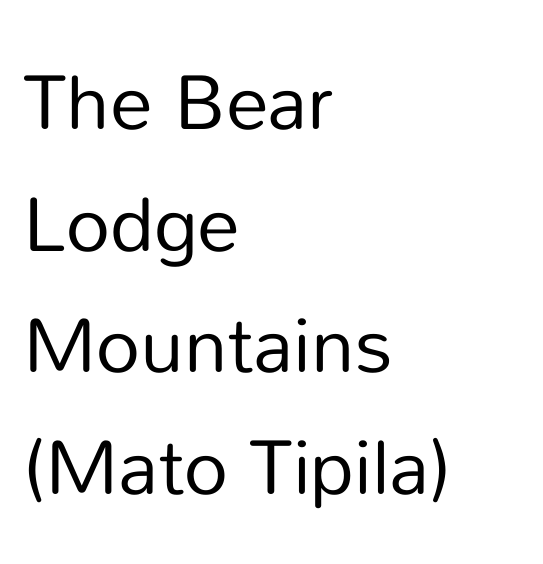
Q: Is the text bold? A: No.
Q: Is the text italic (slanted)? A: No, it is upright.
Q: Is the typeface a serif or a sans-serif typeface? A: Sans-serif.
Q: Is the text underlined? A: No.
Q: How is the paragraph aligned? A: Left-aligned.
Q: Is the spacing between letters normal or unusually wide? A: Normal.
Q: Is the spacing between lines tight, normal or loose? A: Normal.
Q: Width (condensed, normal, or wide)? A: Normal.
Q: Stroke contrast? A: Low.
Q: x-height? A: Medium.
Q: Monospaced? A: No.
